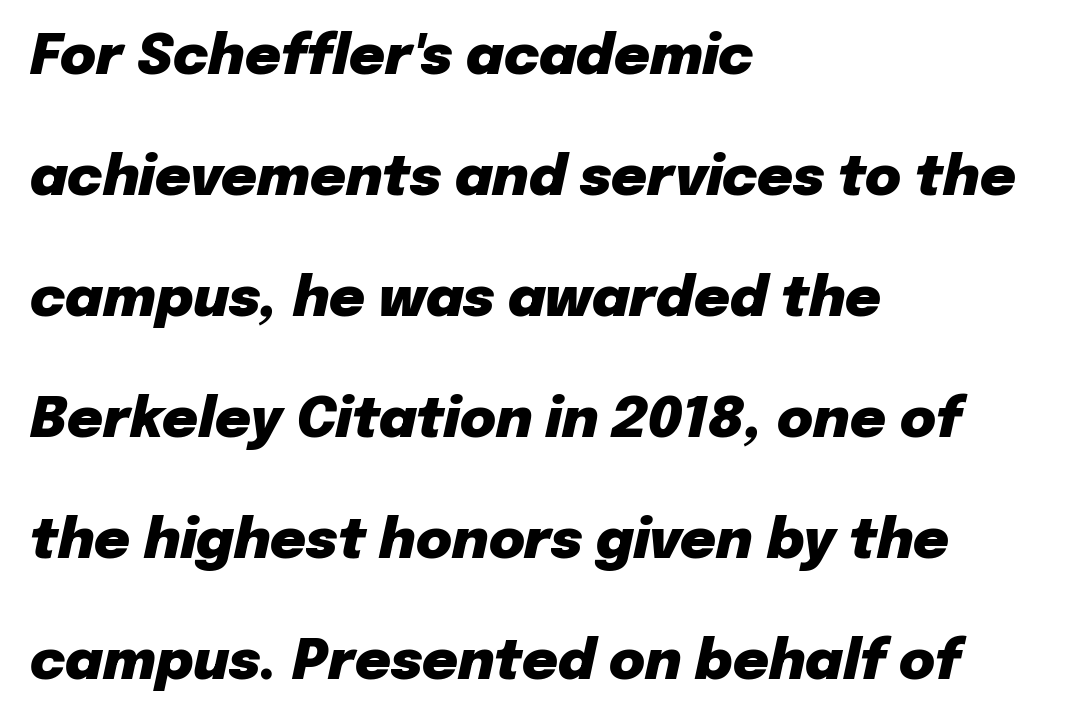
Q: Is the text bold? A: Yes.
Q: Is the text italic (slanted)? A: Yes, it leans right by about 12 degrees.
Q: Is the text underlined? A: No.
Q: How is the paragraph aligned? A: Left-aligned.
Q: Is the spacing between letters normal or unusually wide? A: Normal.
Q: Is the spacing between lines tight, normal or loose? A: Loose.
Q: Width (condensed, normal, or wide)? A: Normal.
Q: Stroke contrast? A: Low.
Q: x-height? A: Medium.
Q: Monospaced? A: No.
